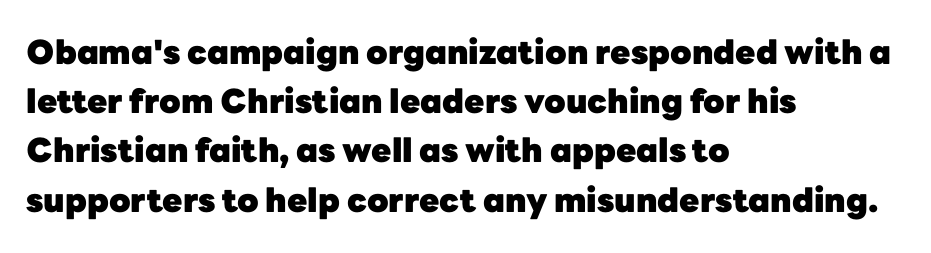
Examine the stroke ends and you'll find no serifs. Nothing unusual about the tracking: characters are spaced as the font intends. This sample is left-justified, so line endings fall wherever the words run out. This sample keeps an unexceptional amount of space between lines. Unlike italic type, these characters show no tilt at all. The string is rendered with underlining switched off.
